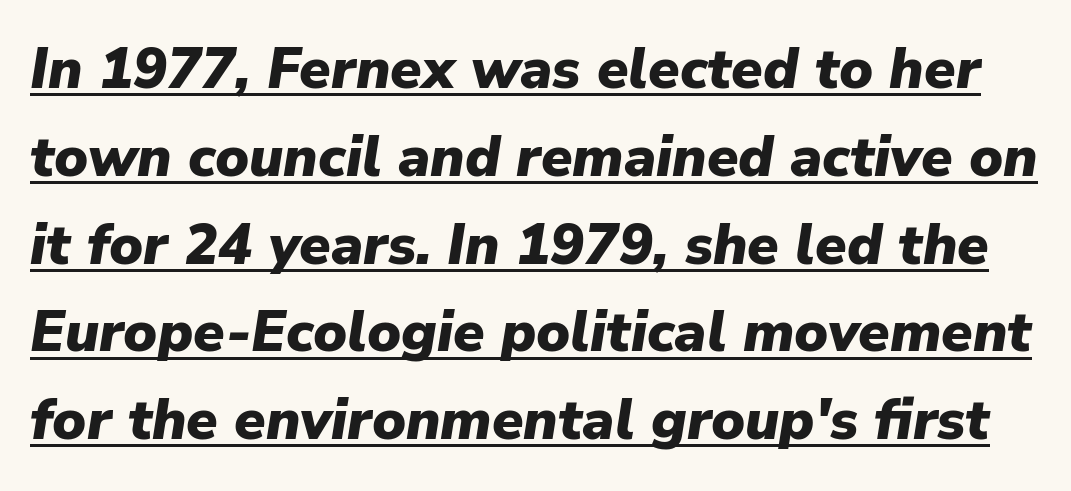
The gaps between neighbouring characters are ordinary and unremarkable. Each letter keeps its own natural width here, so spacing adapts to shape. These characters rest on top of a visible drawn line. The typesetting leans heavy: a genuine bold. Does the leading feel generous? No, just average. The text carries the slant typical of an italic or oblique font.
